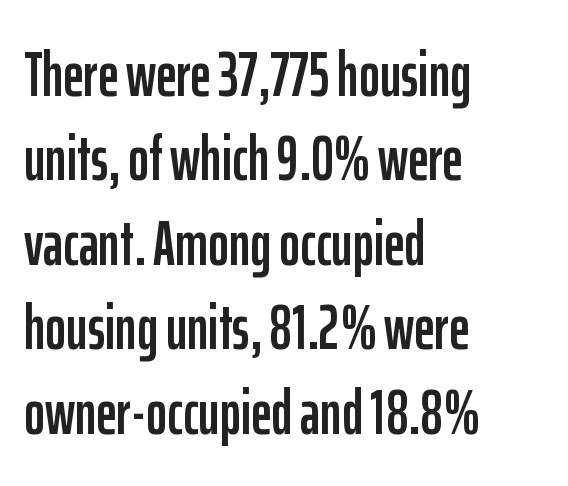
Q: Is the text italic (slanted)? A: No, it is upright.
Q: Is the typeface a serif or a sans-serif typeface? A: Sans-serif.
Q: Is the text underlined? A: No.
Q: How is the paragraph aligned? A: Left-aligned.
Q: Is the spacing between letters normal or unusually wide? A: Normal.
Q: Is the spacing between lines tight, normal or loose? A: Normal.
Q: Width (condensed, normal, or wide)? A: Condensed.
Q: Stroke contrast? A: Low.
Q: x-height? A: Medium.
Q: Monospaced? A: No.
